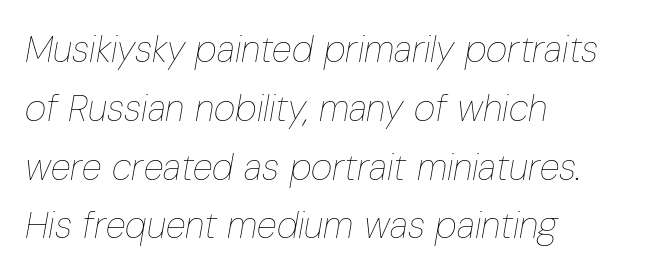
Q: Is the text bold? A: No.
Q: Is the text italic (slanted)? A: Yes, it leans right by about 10 degrees.
Q: Is the text underlined? A: No.
Q: How is the paragraph aligned? A: Left-aligned.
Q: Is the spacing between letters normal or unusually wide? A: Normal.
Q: Is the spacing between lines tight, normal or loose? A: Normal.
Q: Width (condensed, normal, or wide)? A: Condensed.
Q: Stroke contrast? A: Low.
Q: x-height? A: Medium.
Q: Monospaced? A: No.
